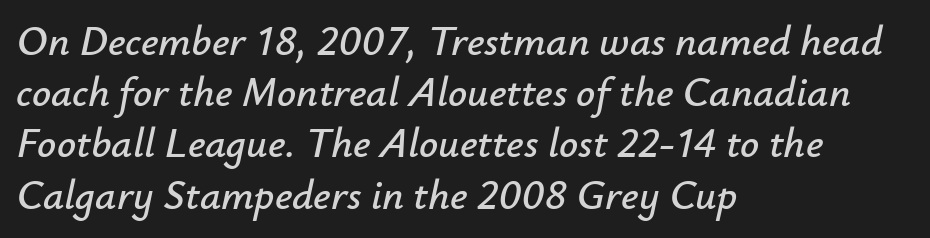
{"italic": "yes", "lean": "right", "slant_degrees": 12, "width": "normal", "stroke_contrast": "low", "x_height": "small", "monospaced": "no", "underline": "no", "align": "left", "line_spacing_ratio": 1.22, "letter_spacing": "normal", "letter_spacing_em": 0.0, "glyph_px": 42}
